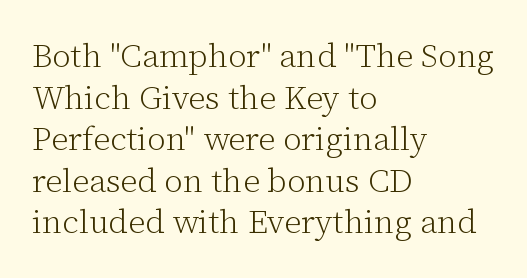
Q: Is the text bold? A: No.
Q: Is the text italic (slanted)? A: No, it is upright.
Q: Is the typeface a serif or a sans-serif typeface? A: Serif.
Q: Is the text underlined? A: No.
Q: How is the paragraph aligned? A: Left-aligned.
Q: Is the spacing between letters normal or unusually wide? A: Normal.
Q: Is the spacing between lines tight, normal or loose? A: Normal.
Q: Width (condensed, normal, or wide)? A: Normal.
Q: Stroke contrast? A: Low.
Q: x-height? A: Medium.
Q: Monospaced? A: No.
